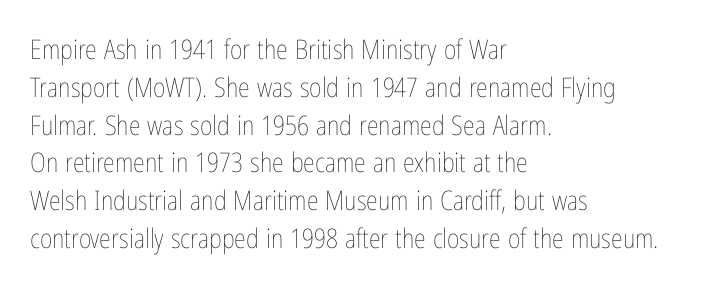
{"italic": "no", "bold": "no", "underline": "no", "align": "left", "line_spacing": "normal", "line_spacing_ratio": 1.4, "letter_spacing": "normal", "letter_spacing_em": 0.0, "glyph_px": 27}
